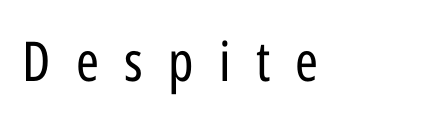
The image shows 55 px regular-weight, condensed sans-serif type, upright; set unusually wide letter spacing (+0.46 em), not underlined; low stroke contrast and a medium x-height.
